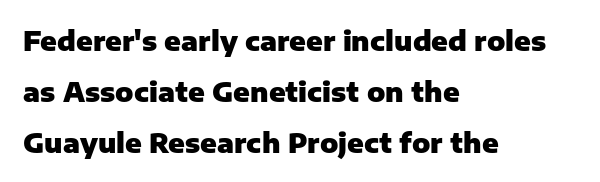
The image shows 27 px bold type, upright; set left-aligned, line spacing 1.88x, normal letter spacing, not underlined.
